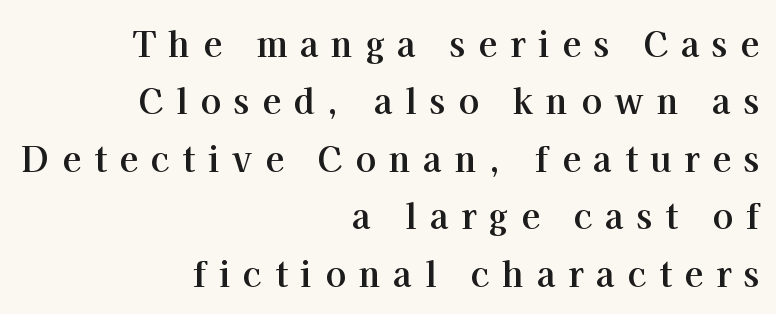
Q: Is the text bold? A: Yes.
Q: Is the text italic (slanted)? A: No, it is upright.
Q: Is the typeface a serif or a sans-serif typeface? A: Serif.
Q: Is the text underlined? A: No.
Q: How is the paragraph aligned? A: Right-aligned.
Q: Is the spacing between letters normal or unusually wide? A: Unusually wide.
Q: Is the spacing between lines tight, normal or loose? A: Normal.
Q: Width (condensed, normal, or wide)? A: Normal.
Q: Stroke contrast? A: High.
Q: x-height? A: Medium.
Q: Monospaced? A: No.
